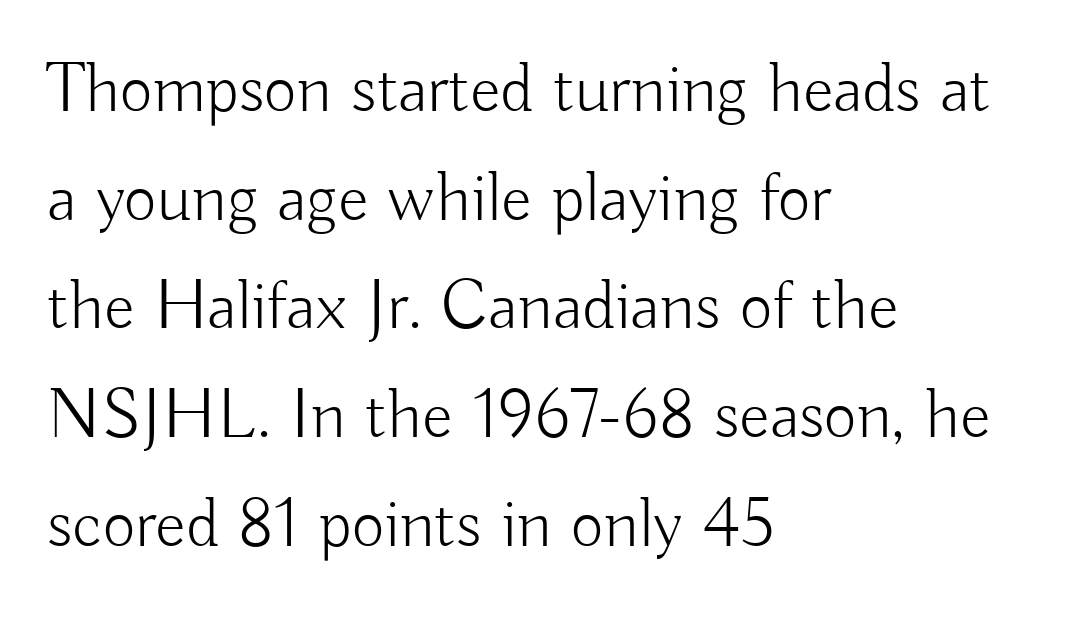
The typography opts for an upright posture over an oblique one. These lines keep a tight, regular rhythm from letter to letter. Beneath every word, the page is bare. Vertically, the passage feels balanced, rows spaced as you'd expect. The strokes are not fattened; the text isn't bold. This rendering employs a face without finishing strokes, i.e., a sans-serif.
